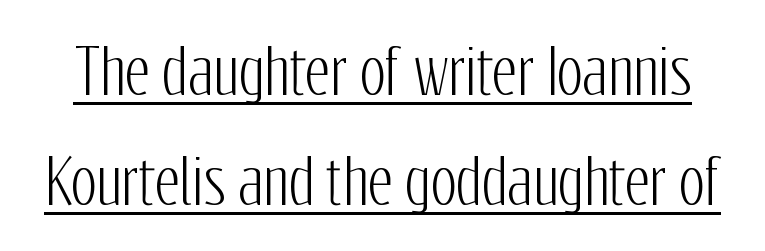
Q: Is the text italic (slanted)? A: No, it is upright.
Q: Is the typeface a serif or a sans-serif typeface? A: Sans-serif.
Q: Is the text underlined? A: Yes.
Q: Is the spacing between letters normal or unusually wide? A: Normal.
Q: Width (condensed, normal, or wide)? A: Condensed.
Q: Stroke contrast? A: Low.
Q: x-height? A: Medium.
Q: Monospaced? A: No.
